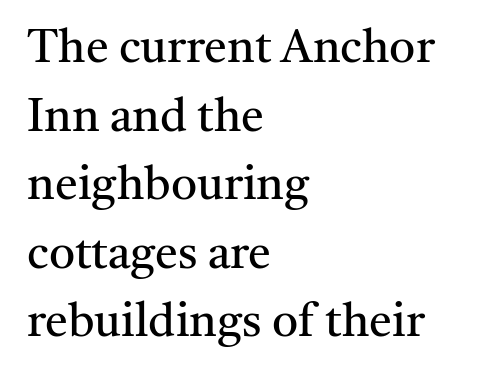
{"serif": "yes", "italic": "no", "bold": "no", "weight": "regular", "width": "normal", "stroke_contrast": "medium", "x_height": "medium", "monospaced": "no", "underline": "no", "align": "left", "line_spacing": "normal", "line_spacing_ratio": 1.49, "letter_spacing": "normal", "letter_spacing_em": 0.0, "glyph_px": 46}
